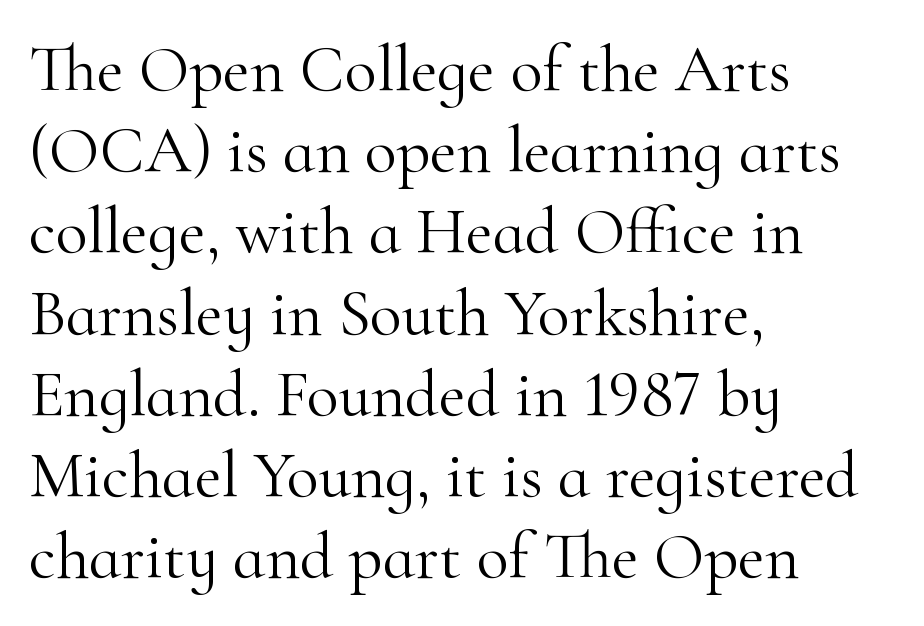
{"serif": "yes", "italic": "no", "bold": "no", "weight": "light", "width": "normal", "stroke_contrast": "high", "x_height": "small", "monospaced": "no", "underline": "no", "align": "left", "line_spacing_ratio": 1.23, "letter_spacing": "normal", "letter_spacing_em": 0.0, "glyph_px": 66}
